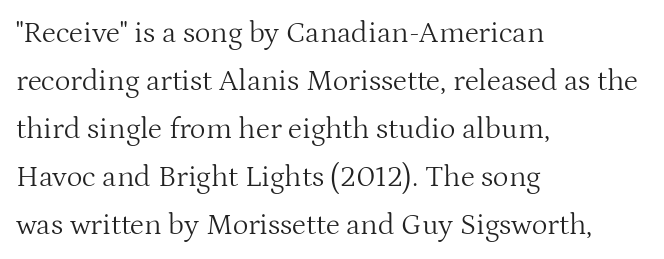
Looks like regular typesetting: each glyph gets only the width it needs. What kind of face is this? One with serifs. Line spacing here is normal. The space directly below the letters is spotless. Words appear dense and cohesive because spacing is normal.
